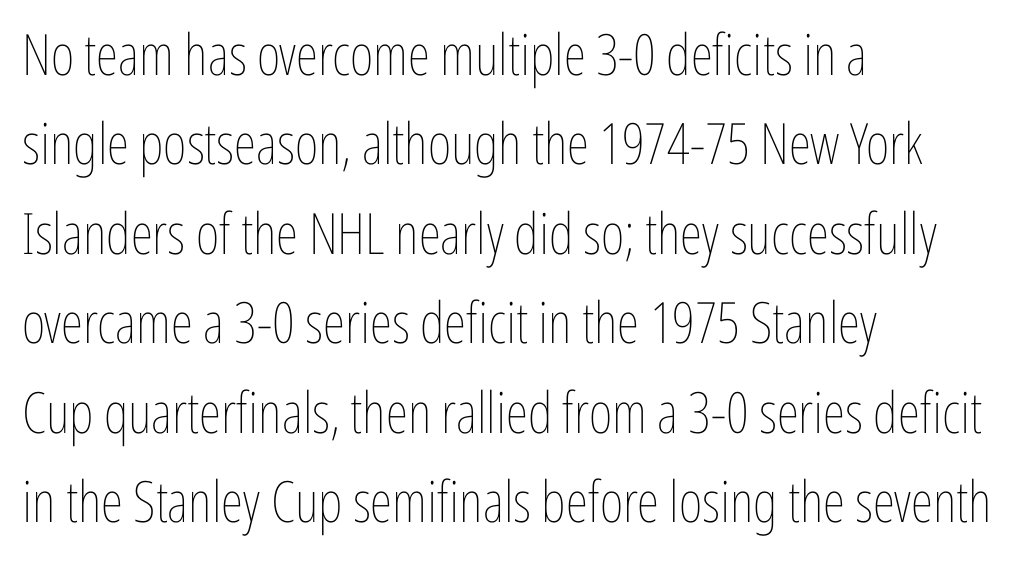
{"italic": "no", "bold": "no", "weight": "thin", "width": "condensed", "stroke_contrast": "low", "x_height": "medium", "monospaced": "no", "underline": "no", "align": "left", "line_spacing": "normal", "line_spacing_ratio": 1.57, "letter_spacing": "normal", "letter_spacing_em": 0.0, "glyph_px": 57}
